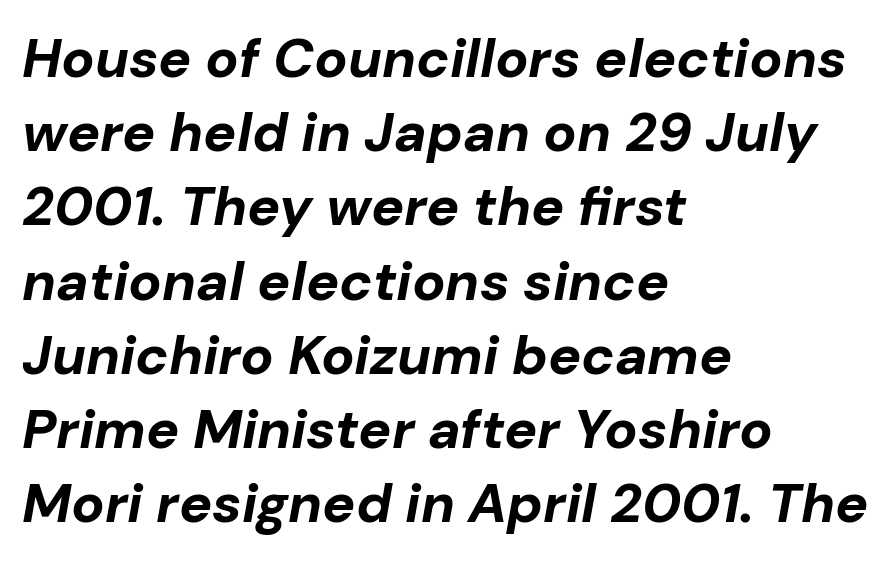
Q: Is the text bold? A: Yes.
Q: Is the text italic (slanted)? A: Yes, it leans right by about 10 degrees.
Q: Is the text underlined? A: No.
Q: How is the paragraph aligned? A: Left-aligned.
Q: Is the spacing between letters normal or unusually wide? A: Normal.
Q: Is the spacing between lines tight, normal or loose? A: Normal.
Q: Width (condensed, normal, or wide)? A: Normal.
Q: Stroke contrast? A: Low.
Q: x-height? A: Medium.
Q: Monospaced? A: No.
